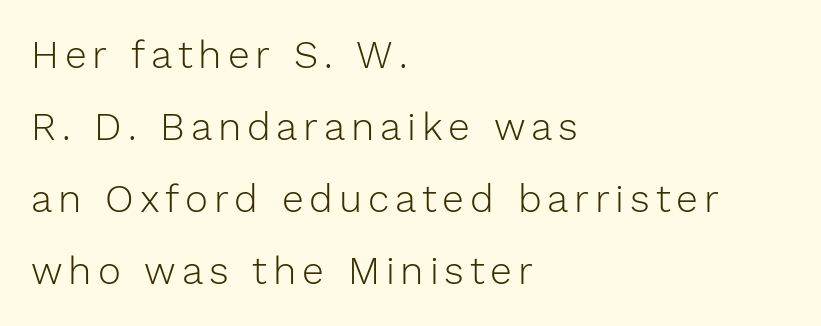
{"serif": "no", "italic": "no", "bold": "no", "weight": "light", "width": "normal", "stroke_contrast": "low", "x_height": "medium", "monospaced": "no", "underline": "no", "align": "left", "line_spacing_ratio": 1.85, "glyph_px": 39}
